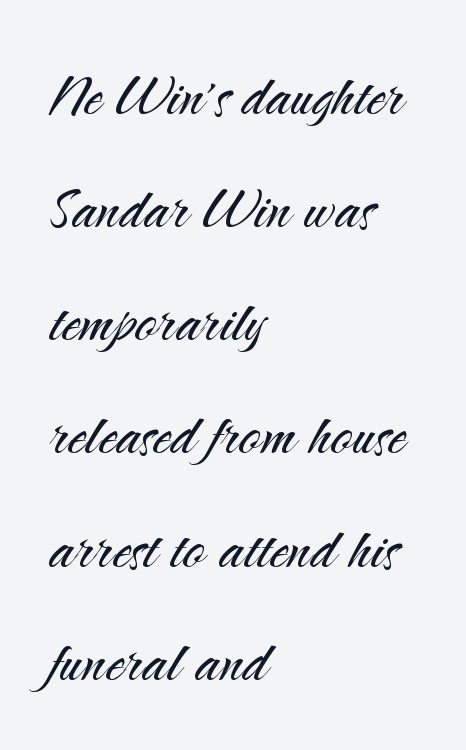
The image shows 73 px light sans-serif type; set left-aligned, normal line spacing (1.55x), normal letter spacing, not underlined; medium stroke contrast and a small x-height.
